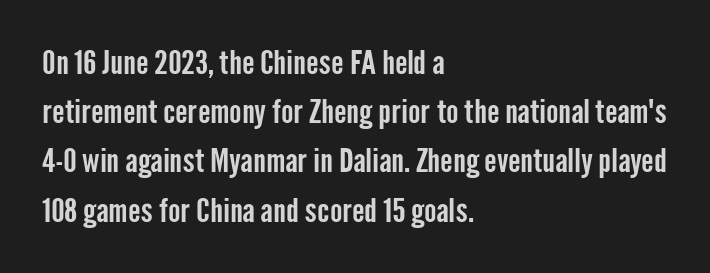
{"serif": "no", "italic": "no", "width": "condensed", "stroke_contrast": "low", "x_height": "medium", "monospaced": "no", "underline": "no", "align": "left", "line_spacing": "normal", "line_spacing_ratio": 1.49, "letter_spacing": "normal", "letter_spacing_em": 0.0, "glyph_px": 33}
